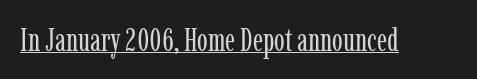
Q: Is the text bold? A: No.
Q: Is the text italic (slanted)? A: No, it is upright.
Q: Is the typeface a serif or a sans-serif typeface? A: Serif.
Q: Is the text underlined? A: Yes.
Q: Is the spacing between letters normal or unusually wide? A: Normal.
Q: Width (condensed, normal, or wide)? A: Condensed.
Q: Stroke contrast? A: Low.
Q: x-height? A: Medium.
Q: Monospaced? A: No.
